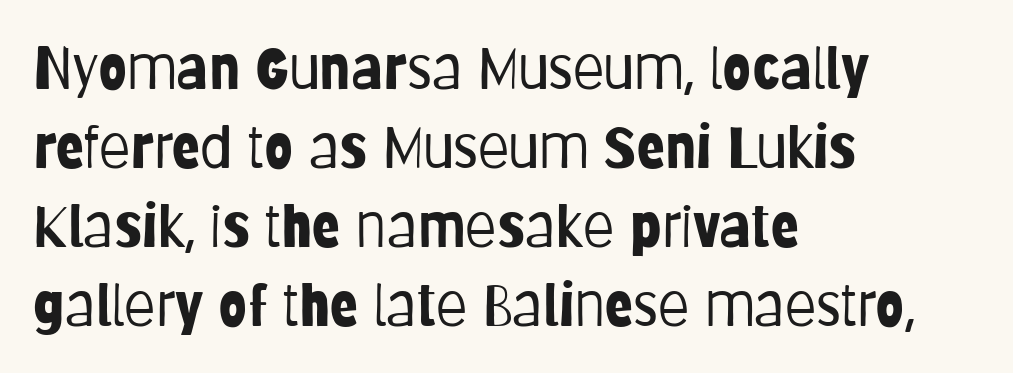
Q: Is the text bold? A: No.
Q: Is the text italic (slanted)? A: No, it is upright.
Q: Is the typeface a serif or a sans-serif typeface? A: Sans-serif.
Q: Is the text underlined? A: No.
Q: How is the paragraph aligned? A: Left-aligned.
Q: Is the spacing between letters normal or unusually wide? A: Normal.
Q: Is the spacing between lines tight, normal or loose? A: Normal.
Q: Width (condensed, normal, or wide)? A: Condensed.
Q: Stroke contrast? A: Low.
Q: x-height? A: Large.
Q: Monospaced? A: No.
